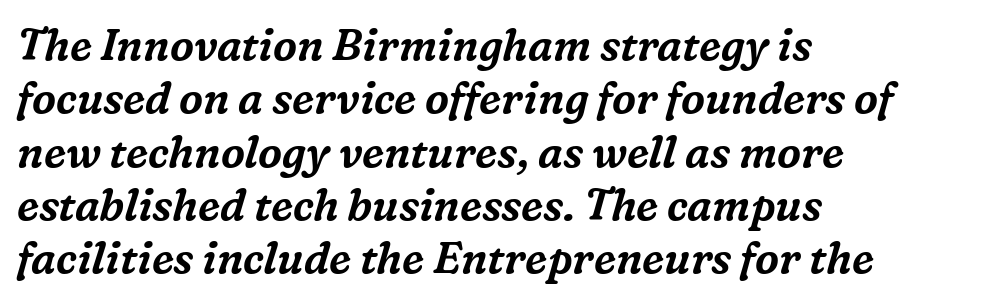
The image shows 43 px serif type, italic (leaning right); set left-aligned, line spacing 1.24x, normal letter spacing, not underlined; medium stroke contrast and a medium x-height.
